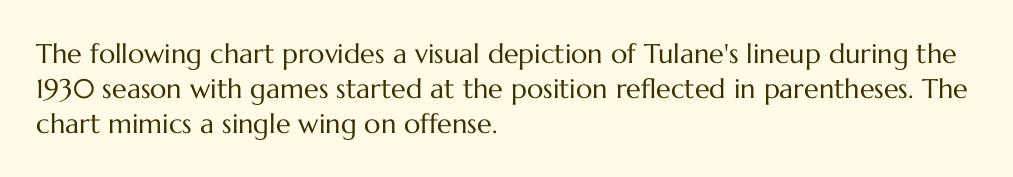
{"italic": "no", "bold": "no", "underline": "no", "align": "left", "line_spacing": "normal", "line_spacing_ratio": 1.29, "letter_spacing": "normal", "letter_spacing_em": 0.0, "glyph_px": 27}
